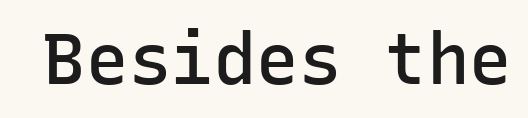
Caption: semibold face, moderately heavy strokes. This sample has the even, mechanical cadence of fixed-width lettering. Vertical strokes here are truly vertical. Words float on clear page, feet unadorned. The type is set solid horizontally, with unmodified tracking. This is sans-serif lettering, the kind often seen on screens and signage.
